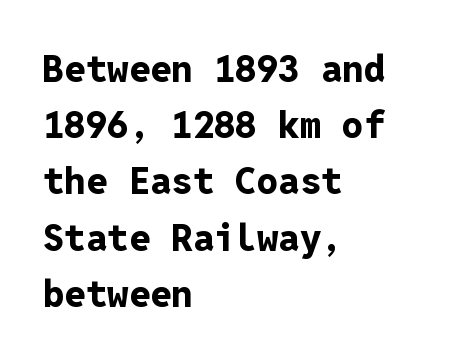
The image shows 38 px bold sans-serif type, upright, monospaced; set left-aligned, normal line spacing (1.48x), normal letter spacing, not underlined; low stroke contrast and a medium x-height.
